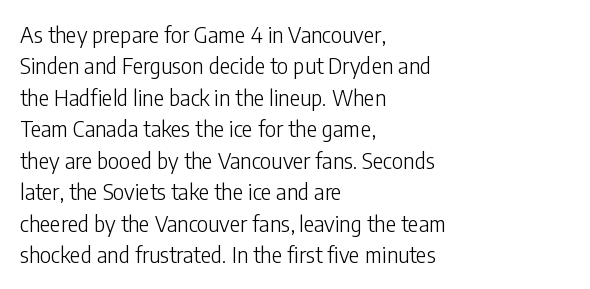
The line-height multiplier appears to be the usual default. The ragged edge is on the right, which tells us the setting is flush left. A typesetter would mark this as roman, not italic. This sample uses plain, unmodified letter spacing. No letter is thick-stroked: the sample isn't bold.
